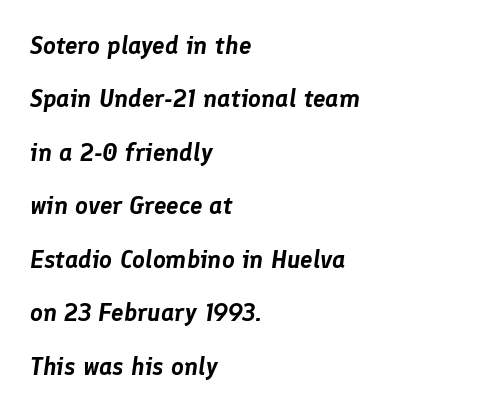
The image shows 25 px text type, italic (leaning right); set left-aligned, loose line spacing (2.14x), normal letter spacing, not underlined.
